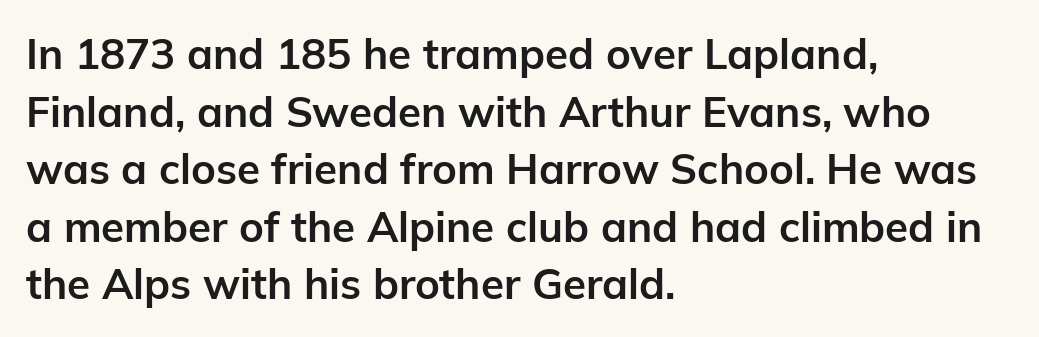
A typesetter would call this leading conventional body-copy spacing. The letters sit at their default tracking, neither squeezed nor spread. The designer went with a sans here, leaving each stem footless. The passage shown is emphatically bold. Every stem runs plumb, perpendicular to the baseline. Decoration check: the copy has no underline.
